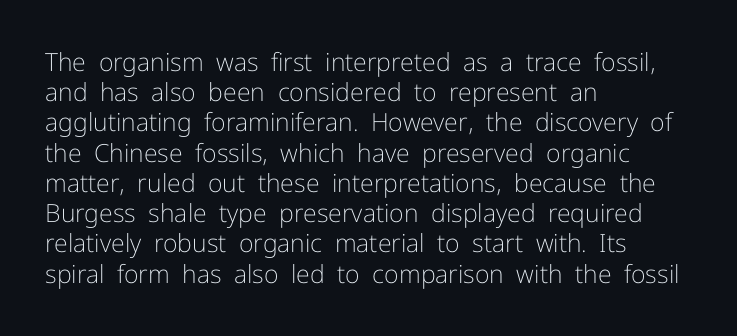
{"italic": "no", "bold": "no", "underline": "no", "align": "left", "line_spacing_ratio": 1.21, "letter_spacing": "normal", "letter_spacing_em": 0.0, "glyph_px": 25}
